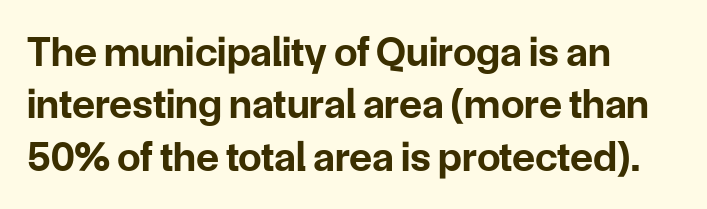
The image shows 42 px bold sans-serif type, upright; set left-aligned, normal line spacing (1.25x), normal letter spacing, not underlined; low stroke contrast and a medium x-height.
